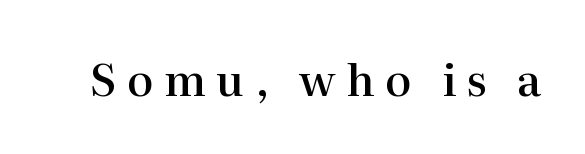
Little horizontal feet cap the strokes, marking this as serif type. Here the designer chose a conventional face with non-uniform glyph widths. The type sits square on the baseline with zero lean. The sample has been set in demibold, a notch under bold.
